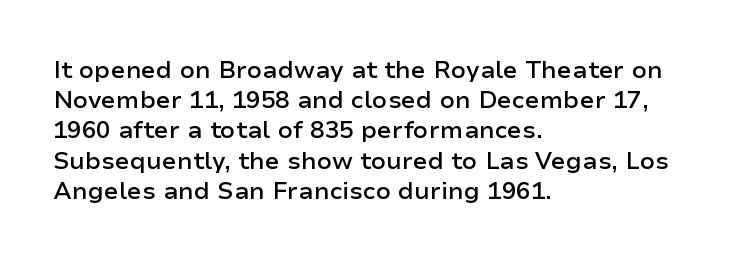
Q: Is the text bold? A: Semi-bold.
Q: Is the text italic (slanted)? A: No, it is upright.
Q: Is the text underlined? A: No.
Q: How is the paragraph aligned? A: Left-aligned.
Q: Is the spacing between letters normal or unusually wide? A: Normal.
Q: Is the spacing between lines tight, normal or loose? A: Normal.
